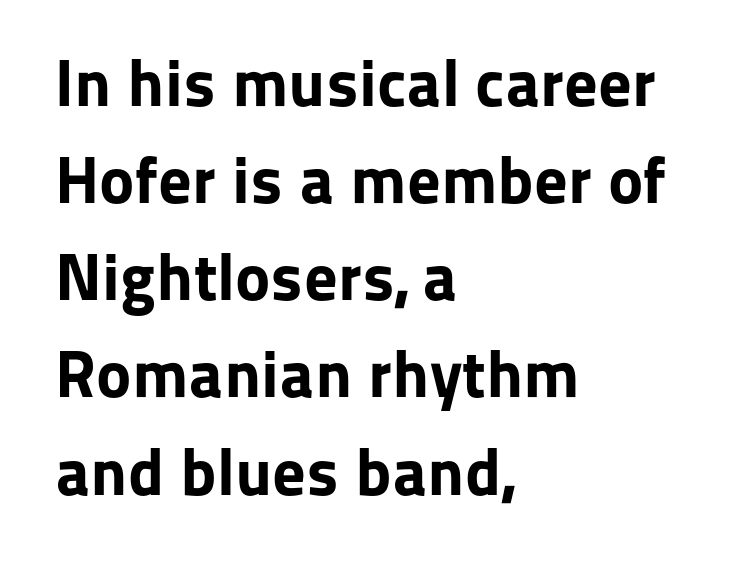
Q: Is the text bold? A: Yes.
Q: Is the text italic (slanted)? A: No, it is upright.
Q: Is the typeface a serif or a sans-serif typeface? A: Sans-serif.
Q: Is the text underlined? A: No.
Q: How is the paragraph aligned? A: Left-aligned.
Q: Is the spacing between letters normal or unusually wide? A: Normal.
Q: Is the spacing between lines tight, normal or loose? A: Normal.
Q: Width (condensed, normal, or wide)? A: Normal.
Q: Stroke contrast? A: Low.
Q: x-height? A: Medium.
Q: Monospaced? A: No.
